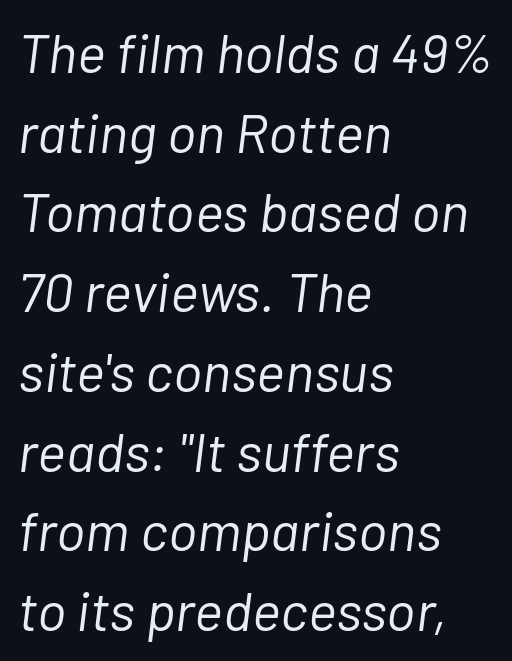
Q: Is the text bold? A: No.
Q: Is the text italic (slanted)? A: Yes, it leans right by about 7 degrees.
Q: Is the text underlined? A: No.
Q: How is the paragraph aligned? A: Left-aligned.
Q: Is the spacing between letters normal or unusually wide? A: Normal.
Q: Is the spacing between lines tight, normal or loose? A: Normal.
Q: Width (condensed, normal, or wide)? A: Normal.
Q: Stroke contrast? A: Low.
Q: x-height? A: Medium.
Q: Monospaced? A: No.
